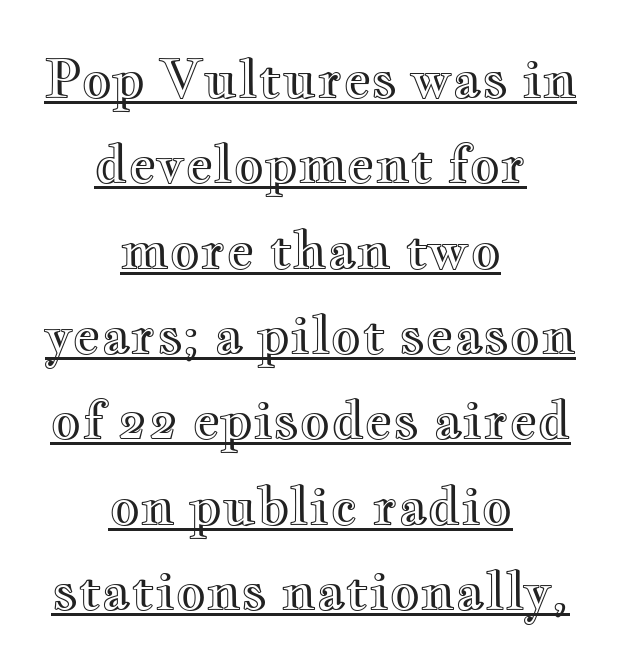
{"italic": "no", "width": "wide", "x_height": "small", "monospaced": "no", "underline": "yes", "align": "center", "line_spacing": "normal", "line_spacing_ratio": 1.61, "letter_spacing": "normal", "letter_spacing_em": 0.0, "glyph_px": 53}
